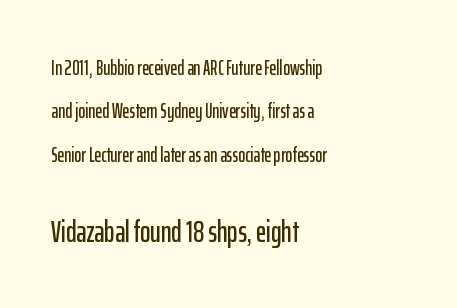
The image shows 31 px condensed sans-serif type, upright; set left-aligned, loose line spacing (2.07x), normal letter spacing, not underlined; the second (bottom) block is 1.48x larger; low stroke contrast and a medium x-height.
